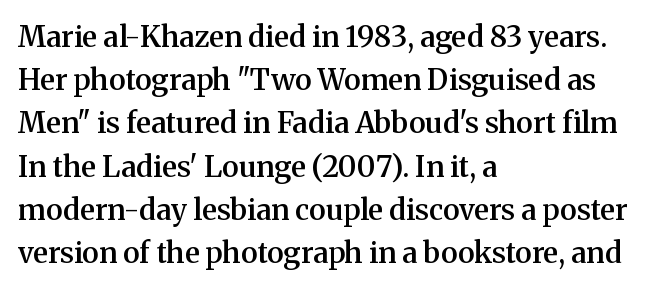
The image shows 29 px semibold serif type, upright; set left-aligned, normal line spacing (1.49x), normal letter spacing, not underlined; medium stroke contrast and a medium x-height.
